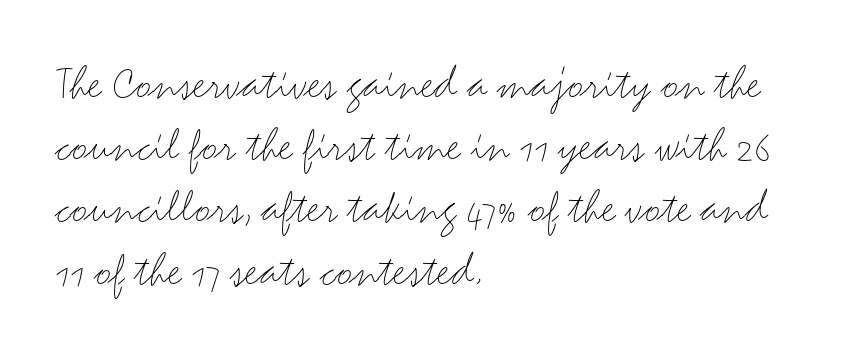
The image shows 49 px light, wide sans-serif type; set left-aligned, normal line spacing (1.27x), normal letter spacing, not underlined; medium stroke contrast and a small x-height.
